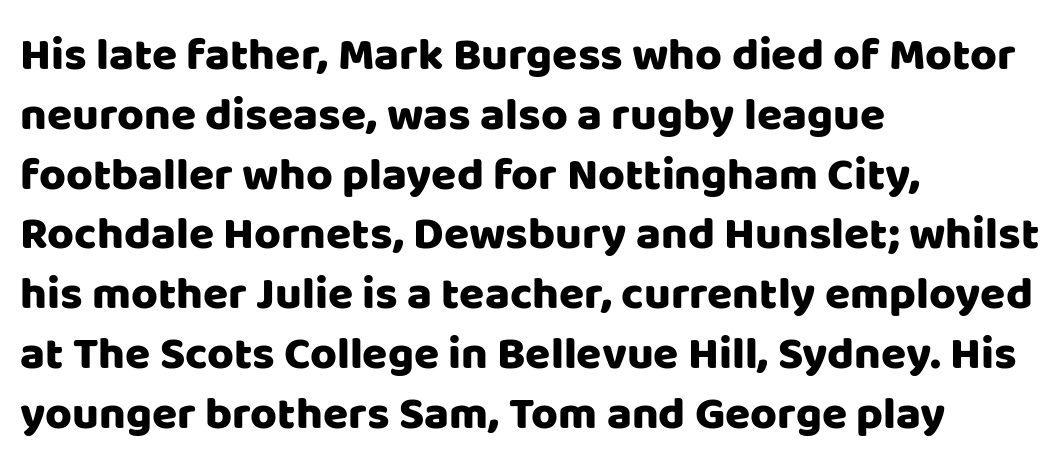
Q: Is the text italic (slanted)? A: No, it is upright.
Q: Is the typeface a serif or a sans-serif typeface? A: Sans-serif.
Q: Is the text underlined? A: No.
Q: How is the paragraph aligned? A: Left-aligned.
Q: Is the spacing between letters normal or unusually wide? A: Normal.
Q: Is the spacing between lines tight, normal or loose? A: Normal.
Q: Width (condensed, normal, or wide)? A: Normal.
Q: Stroke contrast? A: Low.
Q: x-height? A: Large.
Q: Monospaced? A: No.
